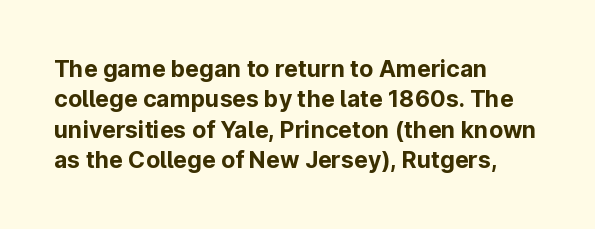
Each word holds together tightly as a unit, with standard inter-letter gaps. Typeset ragged right — the left edge is the straight one. Has an underline been added? It has not. The passage shown stacks its lines at a standard gap. A typesetter would mark this as roman, not italic. The passage shown is emphatically bold.
